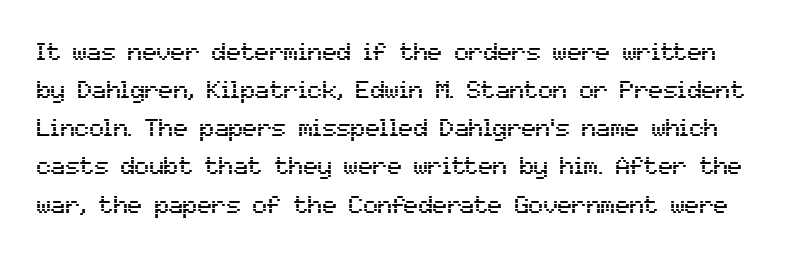
{"italic": "no", "underline": "no", "line_spacing": "normal", "line_spacing_ratio": 1.59, "letter_spacing": "normal", "letter_spacing_em": 0.0, "glyph_px": 24}
